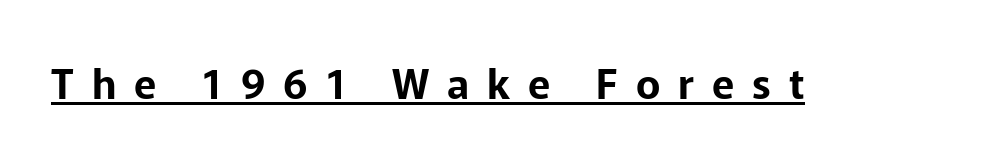
{"serif": "no", "italic": "no", "width": "normal", "stroke_contrast": "low", "x_height": "medium", "monospaced": "no", "underline": "yes", "letter_spacing": "wide", "letter_spacing_em": 0.44, "glyph_px": 41}
